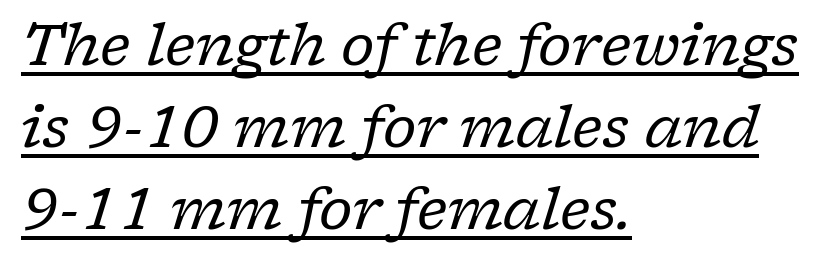
{"serif": "yes", "italic": "yes", "lean": "right", "slant_degrees": 17, "bold": "no", "weight": "regular", "width": "normal", "stroke_contrast": "low", "x_height": "medium", "monospaced": "no", "underline": "yes", "align": "left", "line_spacing": "normal", "line_spacing_ratio": 1.44, "letter_spacing": "normal", "letter_spacing_em": 0.0, "glyph_px": 57}
